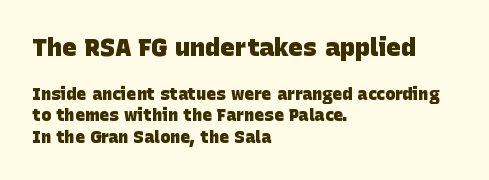
The image shows 25 px bold type; set left-aligned, normal line spacing (1.25x), normal letter spacing, not underlined; the first (top) block is 1.47x larger.
